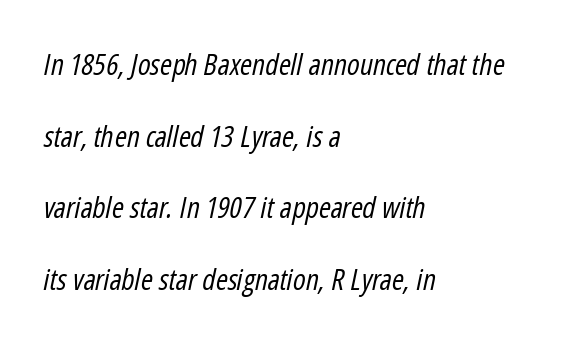
The image shows 29 px regular-weight, condensed type, italic (leaning right); set left-aligned, loose line spacing (2.47x), normal letter spacing, not underlined; low stroke contrast and a medium x-height.
